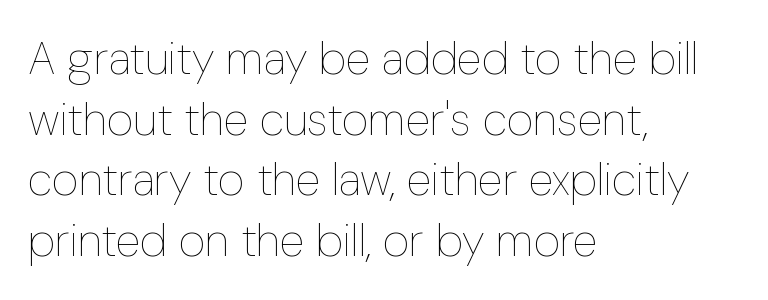
The image shows 46 px thin, condensed type, upright; set left-aligned, normal line spacing (1.32x), normal letter spacing, not underlined; low stroke contrast and a medium x-height.
